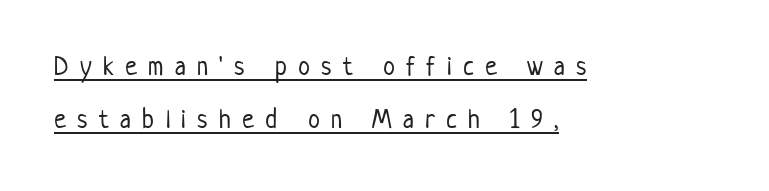
The image shows 27 px text type, upright; set left-aligned, loose line spacing (1.97x), unusually wide letter spacing (+0.42 em), underlined.
